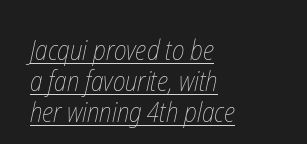
Q: Is the text bold? A: No.
Q: Is the text underlined? A: Yes.
Q: How is the paragraph aligned? A: Left-aligned.
Q: Is the spacing between letters normal or unusually wide? A: Normal.
Q: Is the spacing between lines tight, normal or loose? A: Tight.
Q: Width (condensed, normal, or wide)? A: Condensed.
Q: Stroke contrast? A: Low.
Q: x-height? A: Medium.
Q: Monospaced? A: No.
